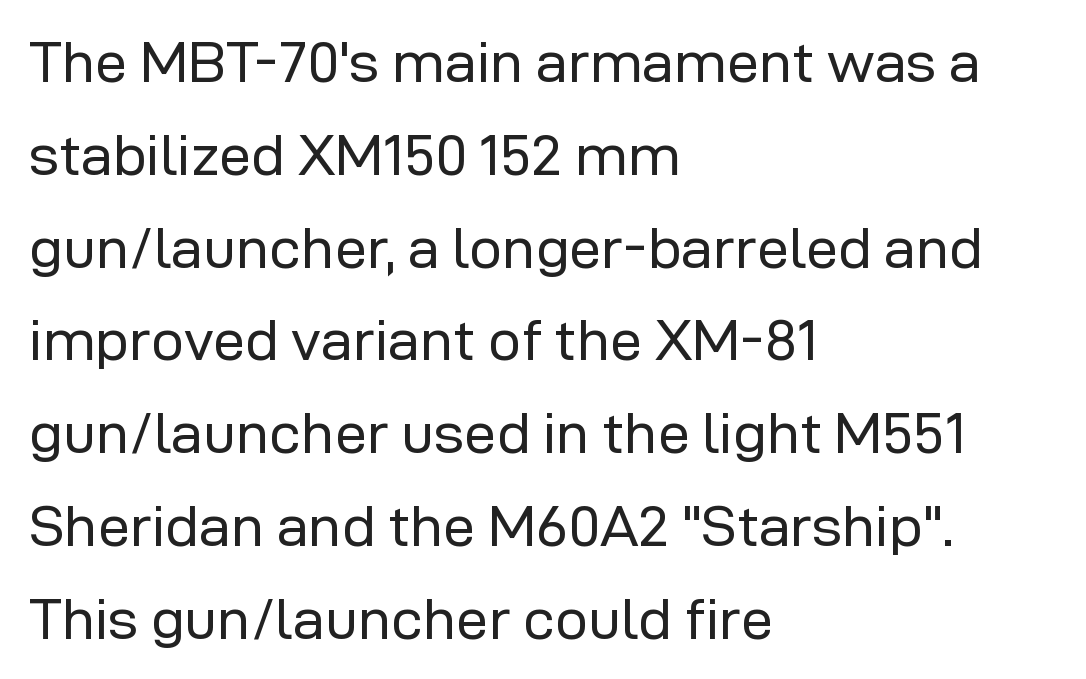
The rendering anchors every line to the left-hand side. Beneath every word, the page is bare. The designer went with a sans here, leaving each stem footless. Nobody touched the tracking dial on this one.
